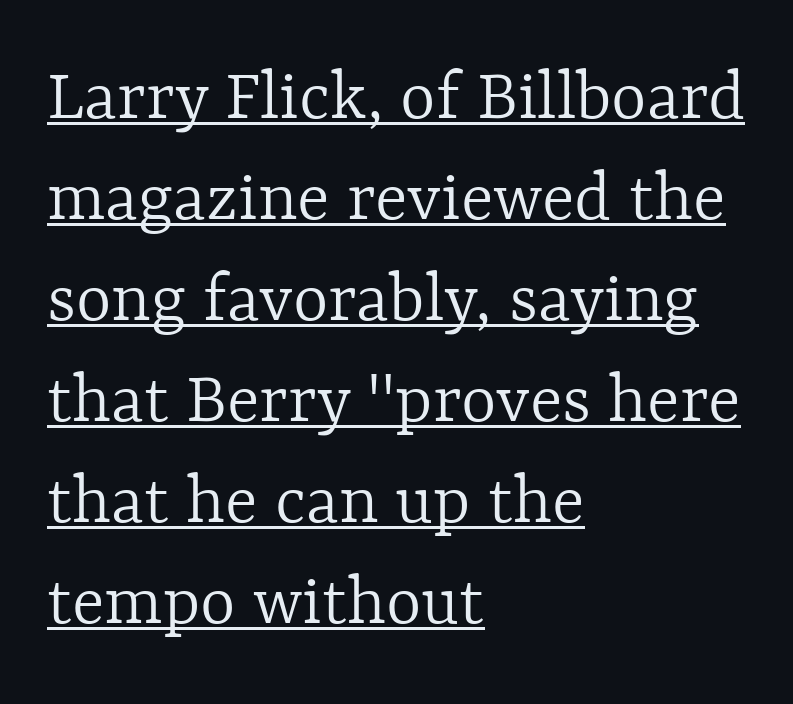
{"italic": "no", "bold": "no", "weight": "light", "width": "normal", "x_height": "medium", "monospaced": "no", "underline": "yes", "align": "left", "line_spacing": "normal", "line_spacing_ratio": 1.33, "letter_spacing": "normal", "letter_spacing_em": 0.0, "glyph_px": 76}
